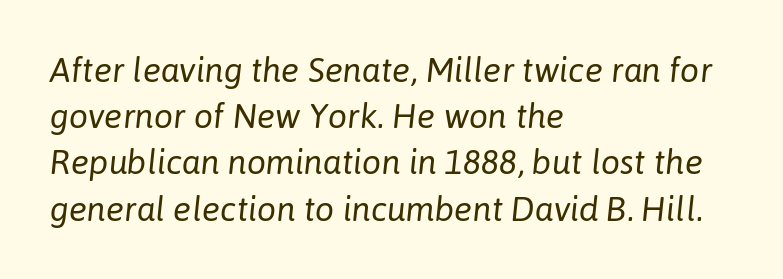
The image shows 34 px regular-weight type, italic (leaning right); set left-aligned, normal line spacing (1.36x), normal letter spacing, not underlined; low stroke contrast and a medium x-height.
